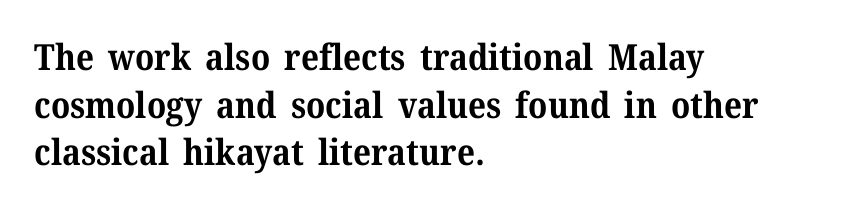
In CSS terms this would be text-align: left. The characters display serif detailing at their extremities. Between one letter and the next there's only the usual sliver of space. The gap between lines stays unmarked. The typesetting leans heavy: a genuine bold. Vertically, the passage feels balanced, rows spaced as you'd expect.
